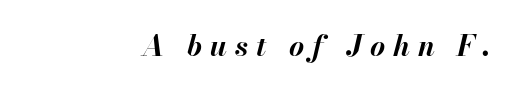
The face used here is proportionally spaced, like ordinary book or web type. Where is the straight margin? On the right. Look at the tracking — it's clearly loosened, letters drifting apart. Bold? Absolutely — the strokes are thick and heavy. Compared with ordinary roman type, these characters are visibly tilted. Honestly, there is no underline to notice here at all.
